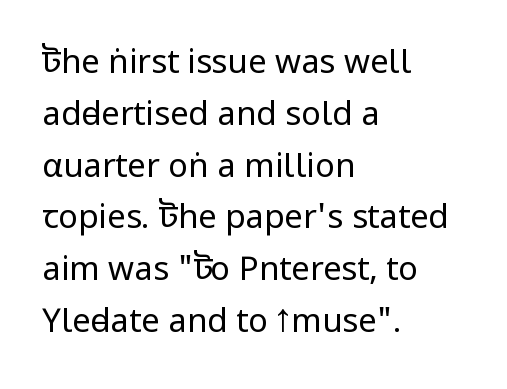
The typeface chosen for these lines omits serifs. What stands out about the letter spacing? Nothing — it is the standard amount. Posture: upright roman. Bold? No — there's no thickening of the strokes. These lines stack with their left ends in a neat column. The space between consecutive lines is moderate.
